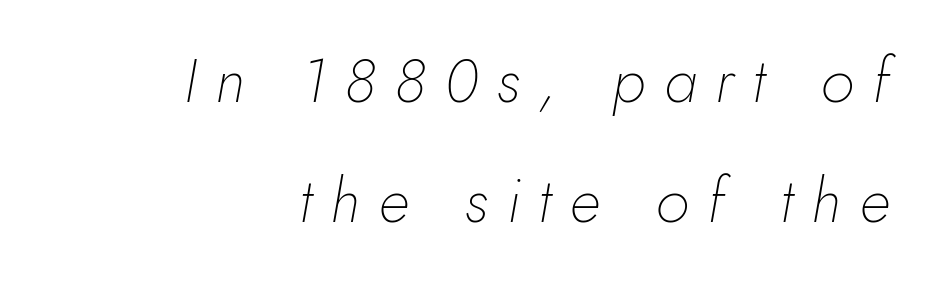
Honestly, the letter spacing is so wide it's the main thing you notice. This rendering features lettering with no underline. The face used here is proportionally spaced, like ordinary book or web type. Compared with a flush-left layout, this one pins lines to the opposite, right side. Each new line begins a long way beneath the previous one.
